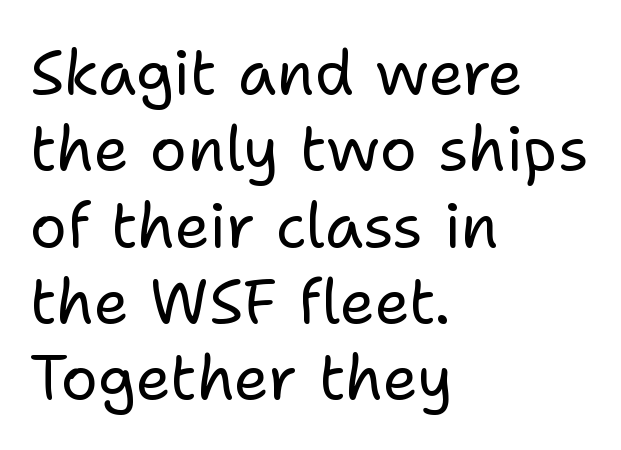
Leftover space on each line is placed entirely after the last word. The passage shown is typed in a proportional face where columns would drift. Rule under the text: the space is simply empty. This is roman type, the default non-slanted kind. The rendering keeps characters at their native spacing.
